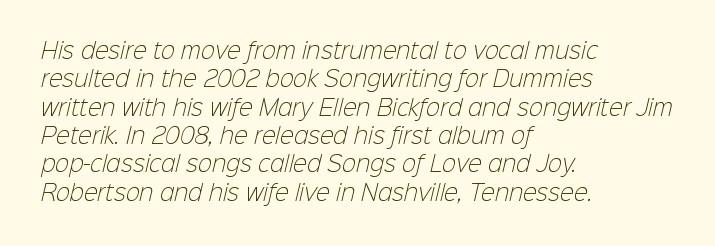
Q: Is the text bold? A: No.
Q: Is the text underlined? A: No.
Q: How is the paragraph aligned? A: Left-aligned.
Q: Is the spacing between letters normal or unusually wide? A: Normal.
Q: Is the spacing between lines tight, normal or loose? A: Normal.
